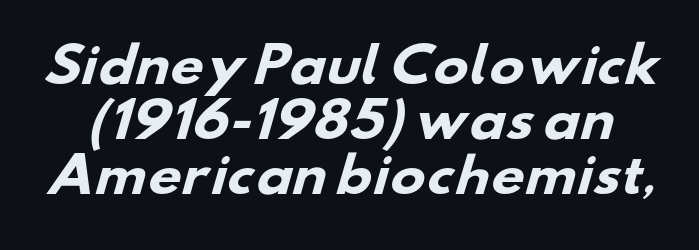
These lines are rendered in a variable-pitch font. Students, note that the glyphs here touch the page at normal intervals. Underlining? Definitely not there. Heavy-handed strokes throughout: this text is bold. Note: no serifs on the glyphs.
